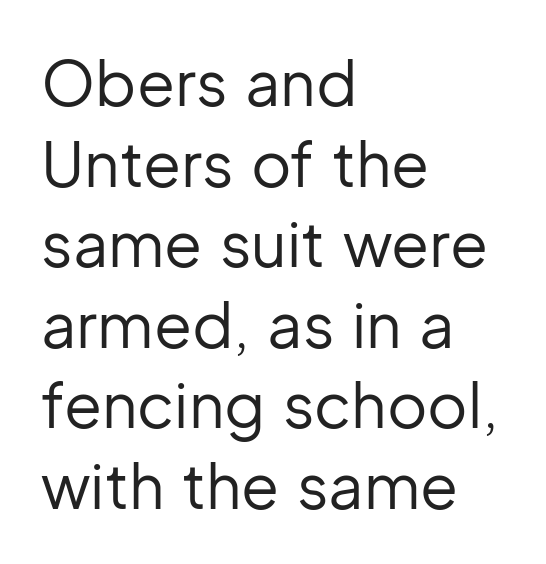
{"serif": "no", "italic": "no", "bold": "no", "weight": "regular", "width": "normal", "stroke_contrast": "low", "x_height": "medium", "monospaced": "no", "underline": "no", "align": "left", "line_spacing": "normal", "line_spacing_ratio": 1.3, "letter_spacing": "normal", "letter_spacing_em": 0.0, "glyph_px": 62}
